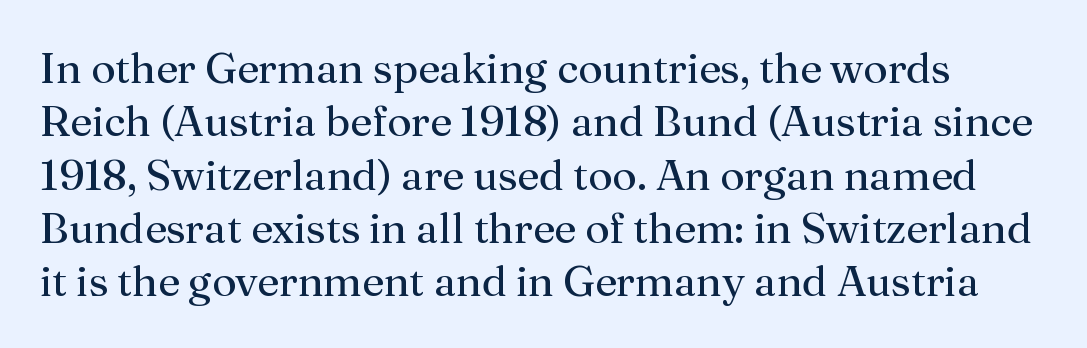
The image shows 43 px regular-weight serif type, upright; set line spacing 1.24x, normal letter spacing, not underlined; medium stroke contrast and a medium x-height.
